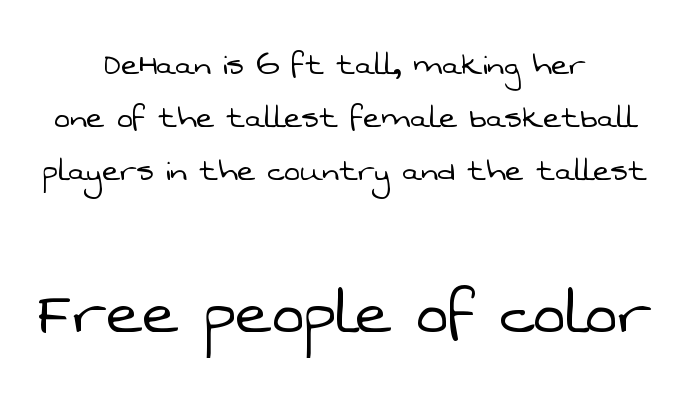
{"serif": "no", "bold": "no", "weight": "light", "width": "normal", "stroke_contrast": "low", "x_height": "medium", "monospaced": "no", "underline": "no", "align": "center", "line_spacing": "normal", "line_spacing_ratio": 1.39, "letter_spacing": "normal", "letter_spacing_em": 0.0, "larger_block": "second", "size_ratio": 2.03, "glyph_px": 77}
